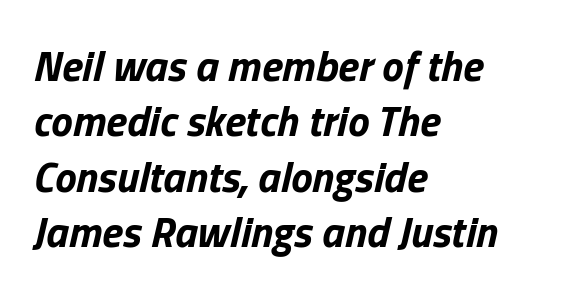
Q: Is the text bold? A: Yes.
Q: Is the text italic (slanted)? A: Yes, it leans right by about 13 degrees.
Q: Is the text underlined? A: No.
Q: How is the paragraph aligned? A: Left-aligned.
Q: Is the spacing between letters normal or unusually wide? A: Normal.
Q: Is the spacing between lines tight, normal or loose? A: Normal.
Q: Width (condensed, normal, or wide)? A: Normal.
Q: Stroke contrast? A: Low.
Q: x-height? A: Medium.
Q: Monospaced? A: No.
